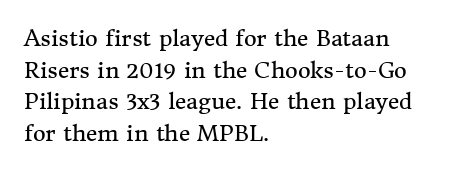
Ordinary non-slanted type is in use. Whoever set this chose a conventional vertical rhythm. Nothing unusual about the tracking: characters are spaced as the font intends. Every row of glyphs begins at an identical x-position on the left.
